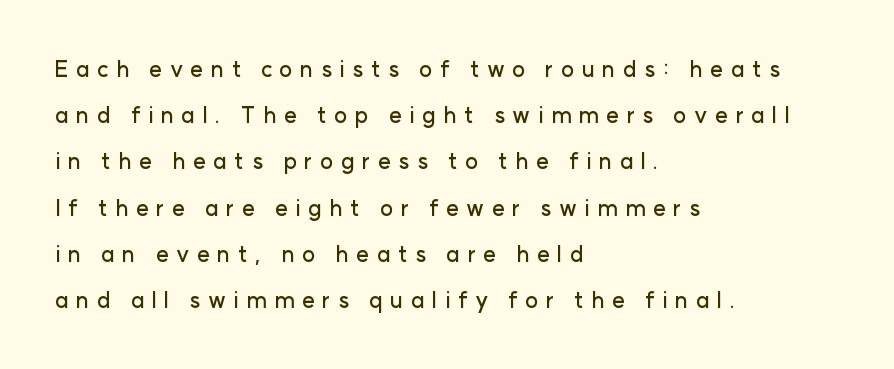
Q: Is the text italic (slanted)? A: No, it is upright.
Q: Is the text underlined? A: No.
Q: How is the paragraph aligned? A: Left-aligned.
Q: Is the spacing between letters normal or unusually wide? A: Unusually wide.
Q: Is the spacing between lines tight, normal or loose? A: Loose.
